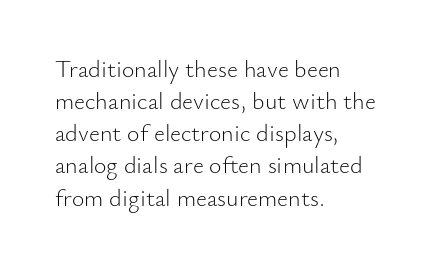
{"italic": "no", "bold": "no", "underline": "no", "align": "left", "line_spacing": "normal", "line_spacing_ratio": 1.34, "letter_spacing": "normal", "letter_spacing_em": 0.0, "glyph_px": 24}
